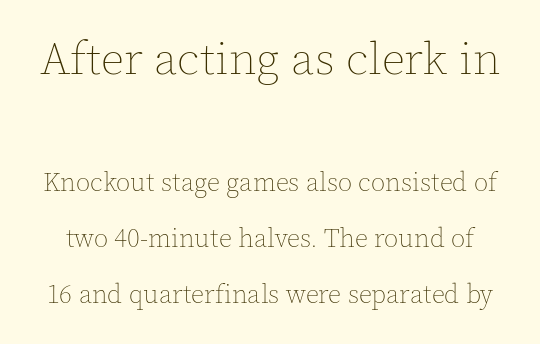
Do the characters align in a grid? No, the font is proportional. Any mark beneath the type? The region is blank. Standard letterfit; no display-style spreading of the glyphs. The lines are spread far apart with generous leading. The letters in the upper block stand taller than those in the block below. Heft: none added — not bold.
